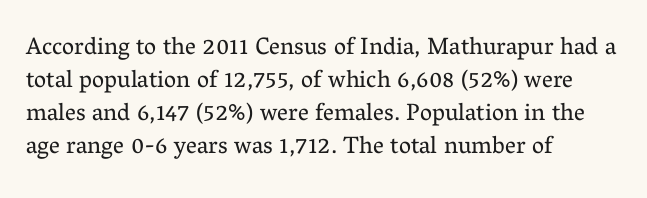
{"italic": "no", "bold": "no", "underline": "no", "align": "left", "line_spacing": "normal", "line_spacing_ratio": 1.37, "letter_spacing": "normal", "letter_spacing_em": 0.0, "glyph_px": 24}
